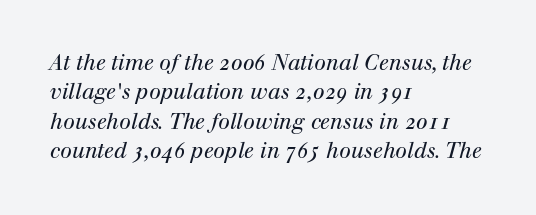
Q: Is the text bold? A: No.
Q: Is the text italic (slanted)? A: Yes, it leans right by about 12 degrees.
Q: Is the text underlined? A: No.
Q: How is the paragraph aligned? A: Left-aligned.
Q: Is the spacing between letters normal or unusually wide? A: Normal.
Q: Is the spacing between lines tight, normal or loose? A: Normal.
